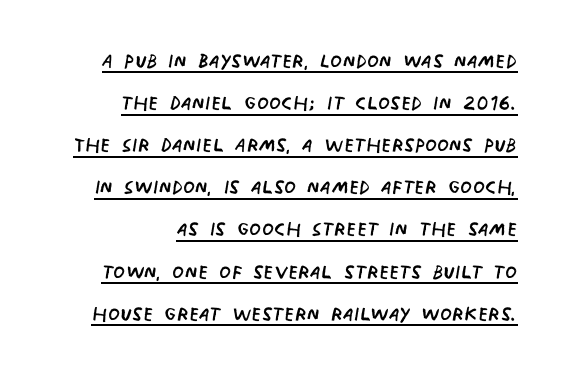
The image shows 27 px text type; set right-aligned, normal line spacing (1.56x), normal letter spacing, underlined.
